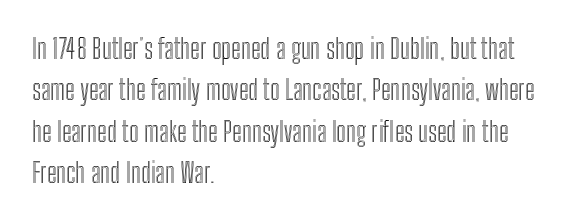
{"italic": "no", "underline": "no", "align": "left", "line_spacing": "normal", "line_spacing_ratio": 1.53, "letter_spacing": "normal", "letter_spacing_em": 0.0, "glyph_px": 27}
